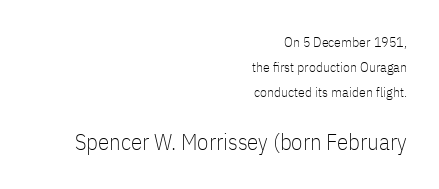
Typeset ragged left — the right edge is the straight one. Just letters on the line, the space beneath them empty. The emphasis by scale lands on block number two, below. The passage shown is not bold in any degree.
